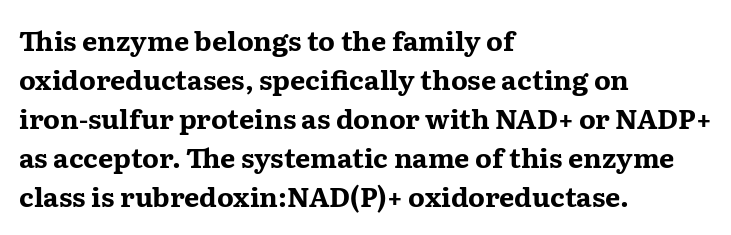
The image shows 27 px bold type, upright; set left-aligned, normal line spacing (1.44x), normal letter spacing, not underlined.
